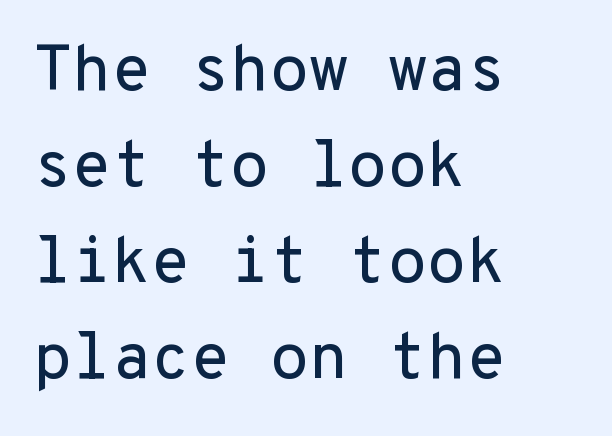
Q: Is the text italic (slanted)? A: No, it is upright.
Q: Is the typeface a serif or a sans-serif typeface? A: Sans-serif.
Q: Is the text underlined? A: No.
Q: How is the paragraph aligned? A: Left-aligned.
Q: Is the spacing between letters normal or unusually wide? A: Normal.
Q: Is the spacing between lines tight, normal or loose? A: Normal.
Q: Width (condensed, normal, or wide)? A: Normal.
Q: Stroke contrast? A: Low.
Q: x-height? A: Medium.
Q: Monospaced? A: Yes.
